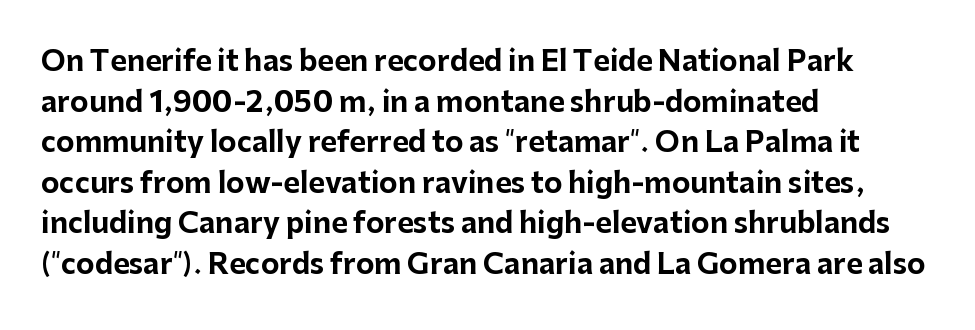
{"serif": "no", "italic": "no", "bold": "yes", "weight": "bold", "width": "normal", "stroke_contrast": "low", "x_height": "medium", "monospaced": "no", "underline": "no", "align": "left", "line_spacing": "normal", "line_spacing_ratio": 1.45, "letter_spacing": "normal", "letter_spacing_em": 0.0, "glyph_px": 28}
